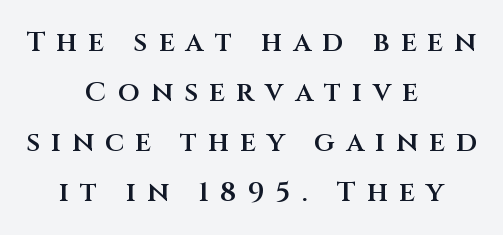
{"serif": "no", "italic": "no", "bold": "semi", "weight": "semibold", "width": "normal", "stroke_contrast": "medium", "x_height": "large", "monospaced": "no", "underline": "no", "align": "center", "line_spacing_ratio": 1.78, "letter_spacing": "wide", "letter_spacing_em": 0.4, "glyph_px": 28}
